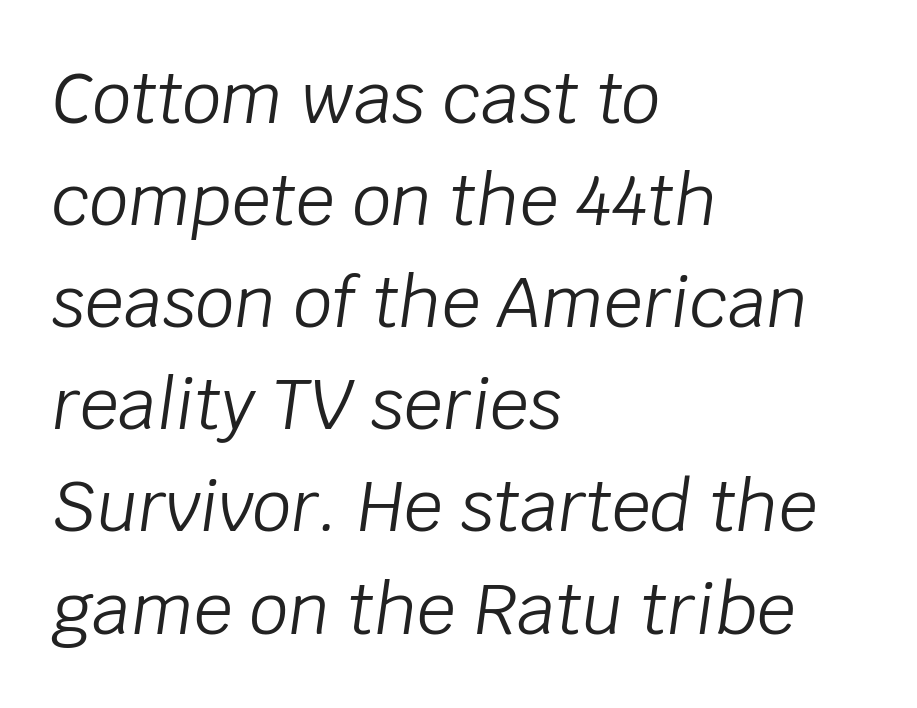
{"italic": "yes", "lean": "right", "slant_degrees": 8, "bold": "no", "weight": "light", "width": "normal", "stroke_contrast": "low", "x_height": "large", "monospaced": "no", "underline": "no", "align": "left", "line_spacing": "normal", "line_spacing_ratio": 1.48, "letter_spacing": "normal", "letter_spacing_em": 0.0, "glyph_px": 69}
